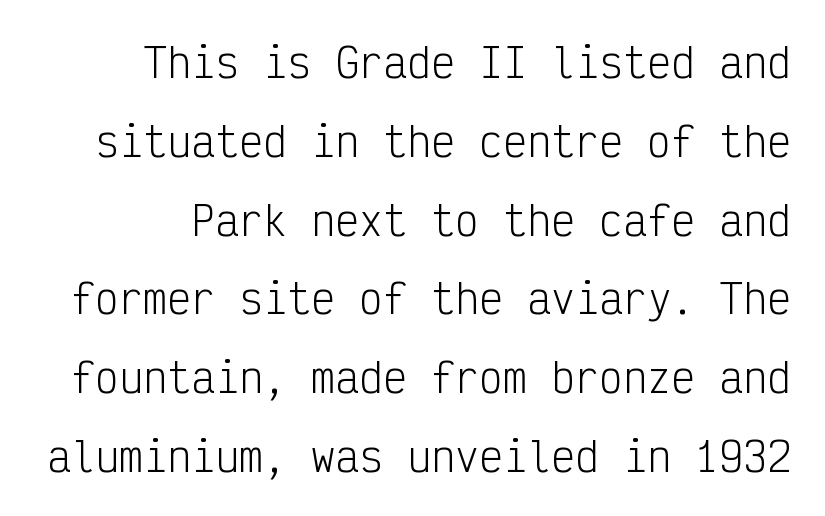
The font family rendered here belongs to the sans-serif group. Stems and bowls with no extra thickness — not bold. You could count columns in this text — the font is strictly monospaced. Descenders are the only things crossing below the line. Quick note: not italic, upright.
